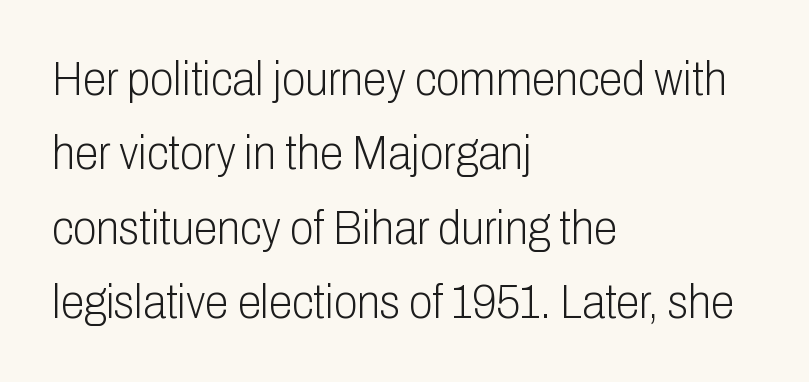
Q: Is the text bold? A: No.
Q: Is the text italic (slanted)? A: No, it is upright.
Q: Is the typeface a serif or a sans-serif typeface? A: Sans-serif.
Q: Is the text underlined? A: No.
Q: How is the paragraph aligned? A: Left-aligned.
Q: Is the spacing between letters normal or unusually wide? A: Normal.
Q: Is the spacing between lines tight, normal or loose? A: Normal.
Q: Width (condensed, normal, or wide)? A: Condensed.
Q: Stroke contrast? A: Low.
Q: x-height? A: Medium.
Q: Monospaced? A: No.
